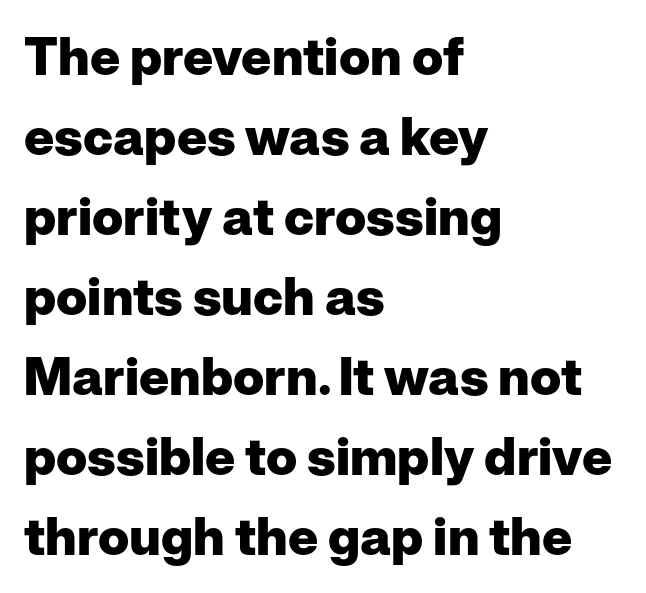
Q: Is the text bold? A: Yes.
Q: Is the text italic (slanted)? A: No, it is upright.
Q: Is the typeface a serif or a sans-serif typeface? A: Sans-serif.
Q: Is the text underlined? A: No.
Q: How is the paragraph aligned? A: Left-aligned.
Q: Is the spacing between letters normal or unusually wide? A: Normal.
Q: Is the spacing between lines tight, normal or loose? A: Normal.
Q: Width (condensed, normal, or wide)? A: Normal.
Q: Stroke contrast? A: Low.
Q: x-height? A: Medium.
Q: Monospaced? A: No.
